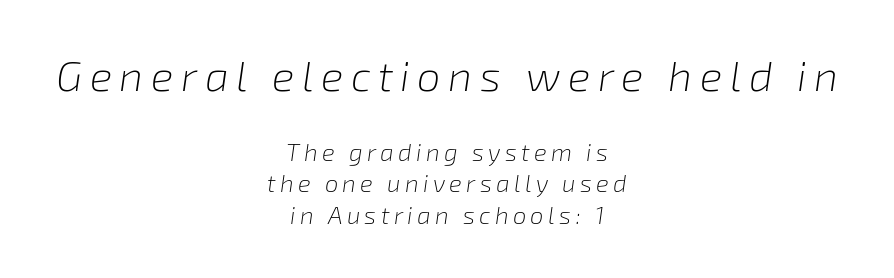
A quiet, ordinary-to-light weight characterises the typeface. Varying glyph widths throughout — classic text-font behaviour. A student would notice the top passage is typeset larger than what follows. A typesetter would call this leading conventional body-copy spacing. Beneath every word, the page is bare.
